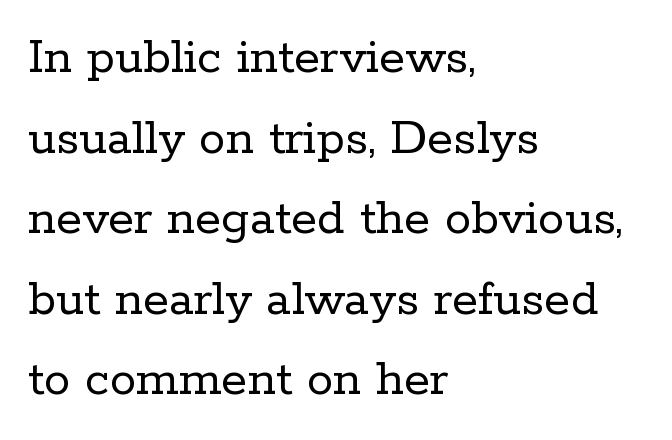
Character widths vary here, with narrow letters taking less room than wide ones. Serif or sans? Serif — the stroke terminals have little feet. Which margin do the lines hug? The left one — the right edge is uneven. Tracking value appears to be zero — textbook default spacing.
